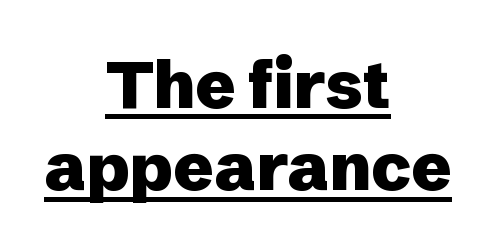
Here the designer chose a conventional face with non-uniform glyph widths. A typesetter would call this zero additional tracking. This is underlined copy, the kind a proofreader might mark for attention. A student would call this center alignment; a typographer would say set centered. Weight: bold. Serif or sans? Sans — the stroke terminals are bare.
